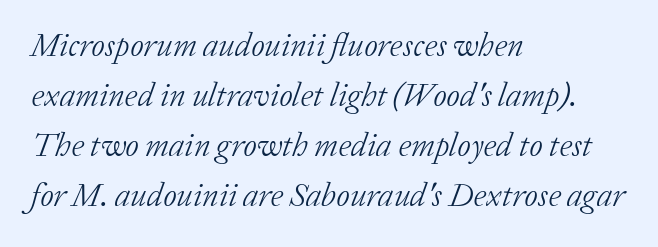
Would a proofreader flag this as italicized? Yes. The paragraph has a hard left edge and a soft right edge. Here the designer chose a conventional face with non-uniform glyph widths. Leading: standard. What kind of face is this? One with serifs. The horizontal fit of the characters is conventional and even.
